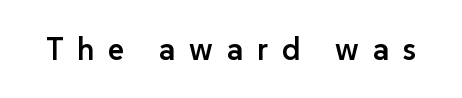
Inter-character spacing is expanded well beyond the font's built-in metrics. Ordinary non-slanted type is in use. No word sits above an underline. You could not count columns in this text — the font is proportionally spaced. The passage shown is typeset with a sans-serif family.
